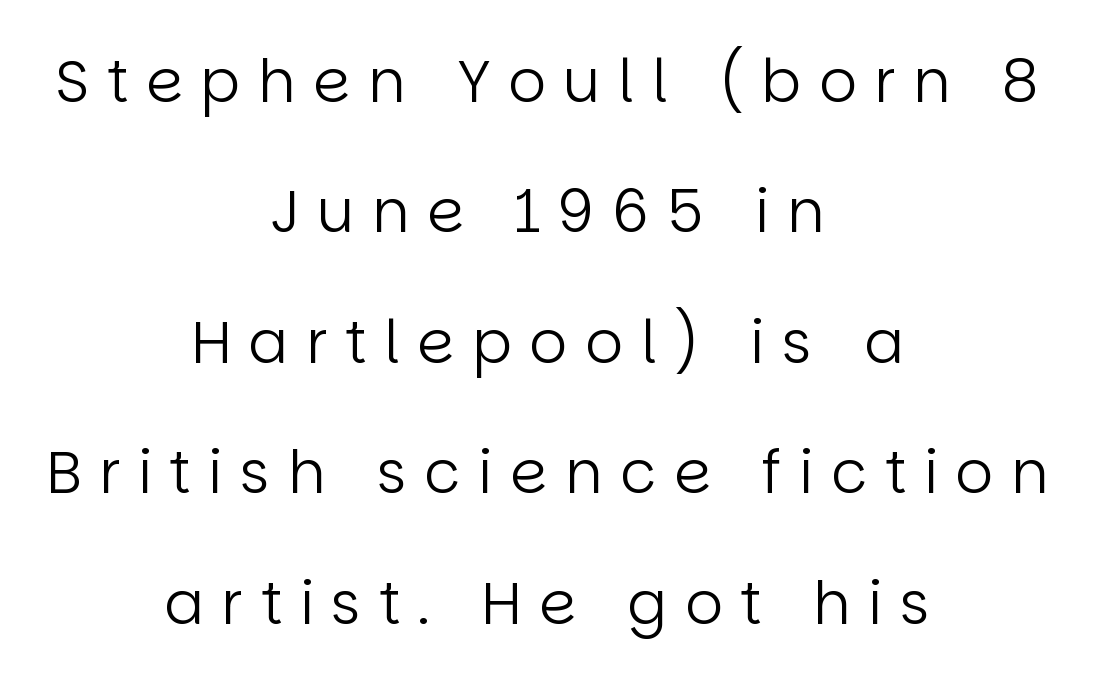
The image shows 59 px regular-weight sans-serif type, upright; set centered, loose line spacing (2.21x), unusually wide letter spacing (+0.3 em), not underlined; low stroke contrast and a large x-height.
